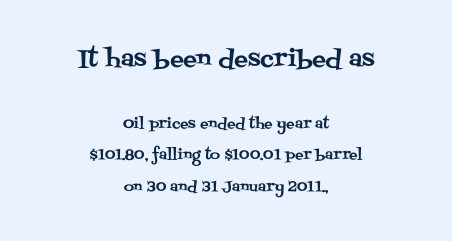
Q: Is the text italic (slanted)? A: No, it is upright.
Q: Is the text underlined? A: No.
Q: How is the paragraph aligned? A: Centered.
Q: Is the spacing between letters normal or unusually wide? A: Normal.
Q: Is the spacing between lines tight, normal or loose? A: Loose.
Q: Which block of text is set in a larger size, the first (top) or the second (bottom)? A: The first (top) one.
